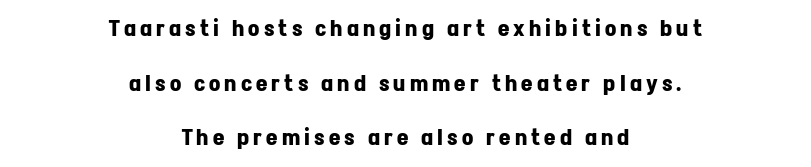
The image shows 22 px bold type, upright; set centered, loose line spacing (2.48x), not underlined.
